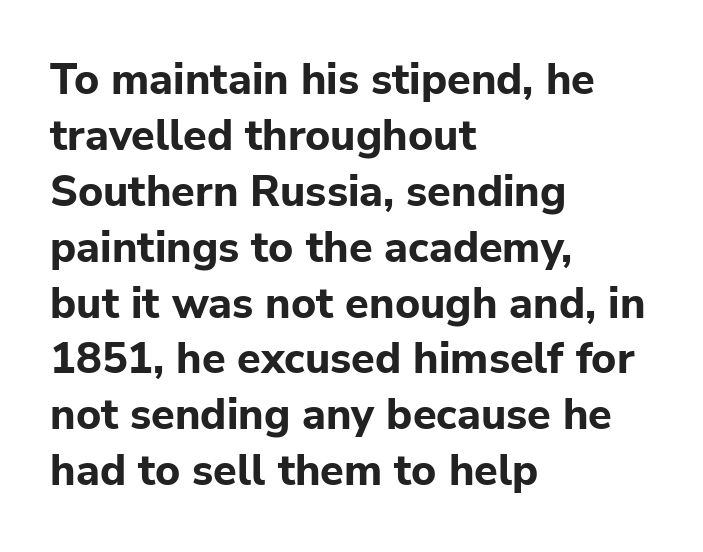
Q: Is the text bold? A: Yes.
Q: Is the text italic (slanted)? A: No, it is upright.
Q: Is the typeface a serif or a sans-serif typeface? A: Sans-serif.
Q: Is the text underlined? A: No.
Q: How is the paragraph aligned? A: Left-aligned.
Q: Is the spacing between letters normal or unusually wide? A: Normal.
Q: Is the spacing between lines tight, normal or loose? A: Normal.
Q: Width (condensed, normal, or wide)? A: Normal.
Q: Stroke contrast? A: Low.
Q: x-height? A: Medium.
Q: Monospaced? A: No.
